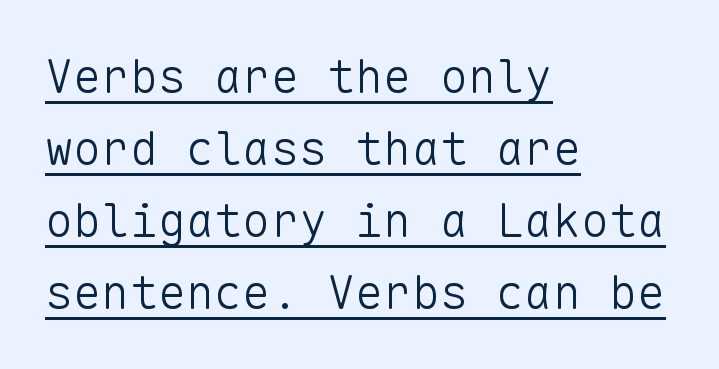
Q: Is the text bold? A: No.
Q: Is the text italic (slanted)? A: No, it is upright.
Q: Is the typeface a serif or a sans-serif typeface? A: Sans-serif.
Q: Is the text underlined? A: Yes.
Q: How is the paragraph aligned? A: Left-aligned.
Q: Is the spacing between letters normal or unusually wide? A: Normal.
Q: Is the spacing between lines tight, normal or loose? A: Normal.
Q: Width (condensed, normal, or wide)? A: Normal.
Q: Stroke contrast? A: Low.
Q: x-height? A: Medium.
Q: Monospaced? A: Yes.
